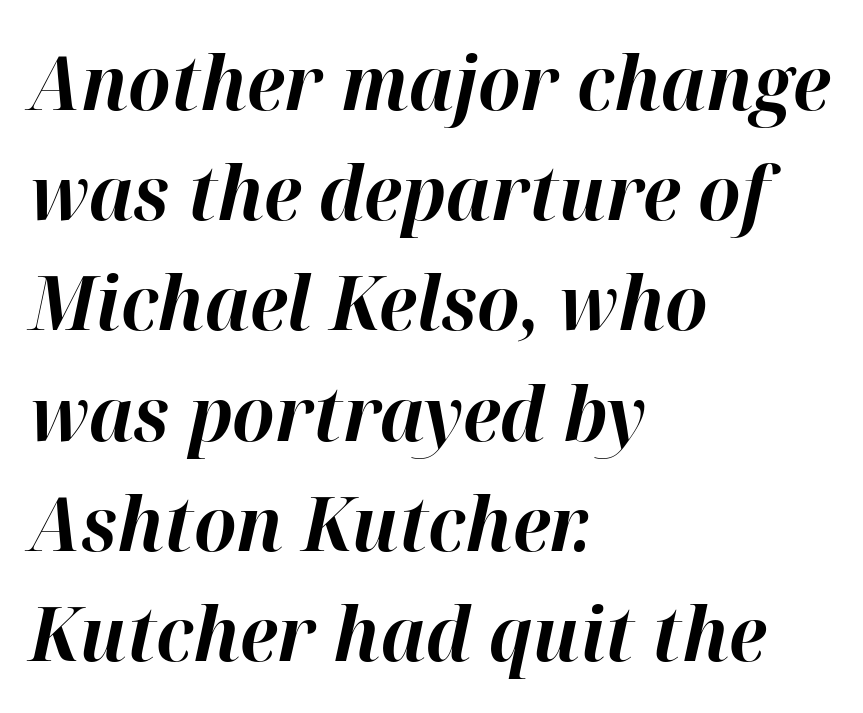
Look at the tracking — it's just the regular setting, nothing added. Rule under the text: the space is simply empty. Whoever set this chose a conventional vertical rhythm. Reading down the block, your eye returns to a fixed left position each line. This sample has the flowing, uneven cadence of proportional lettering.
